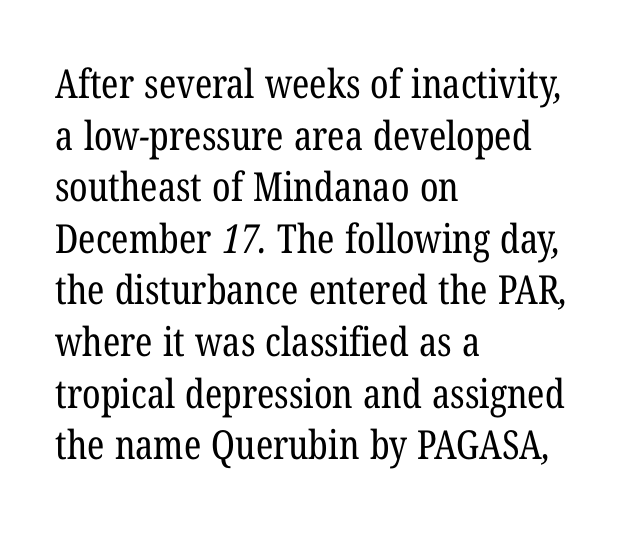
Think of a printed novel: that variable character pitch is what you see here. The leading is moderate, giving the passage an even texture. Font category for this specimen: serif. Line beginnings align vertically; line endings do not. The zone under the glyphs is completely vacant.
